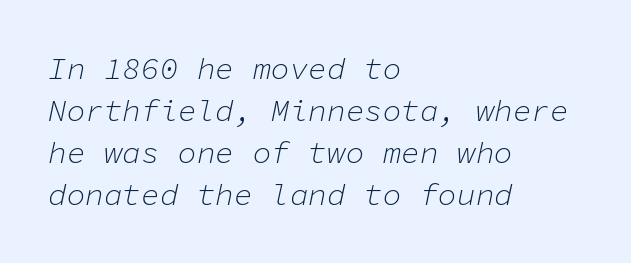
The image shows 31 px light type, italic (leaning right), monospaced; set left-aligned, normal line spacing (1.36x), normal letter spacing, not underlined; low stroke contrast and a medium x-height.
